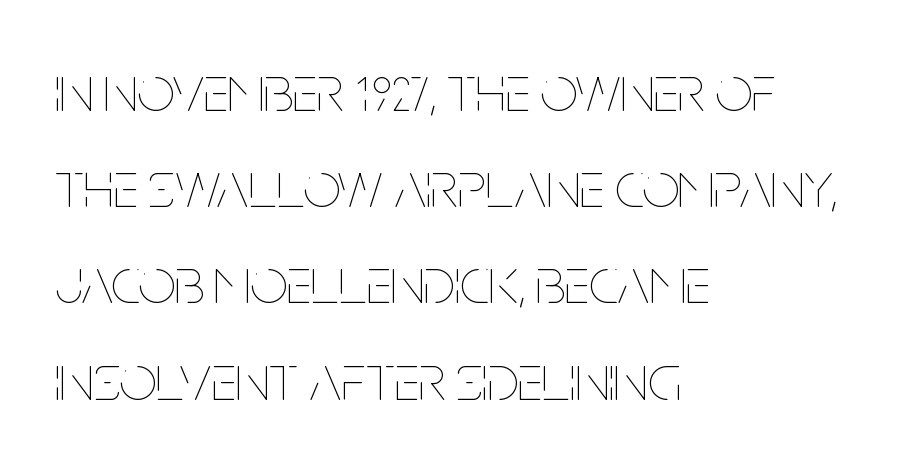
The image shows 65 px thin, condensed type, upright; set left-aligned, normal line spacing (1.48x), normal letter spacing, not underlined; low stroke contrast and a large x-height.
